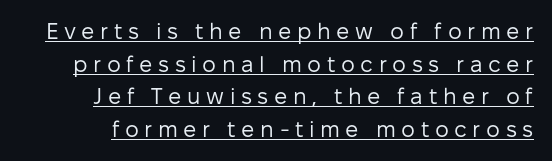
The cut favours lightness, reaching ordinary text weight at its darkest. These lines have a slow, spaced-out rhythm from letter to letter. This sample uses an upright cut, with every glyph sitting square on the baseline. Is there an underline? Yes — a line sits under the letters. Normally led — the rows are evenly, conventionally spaced.
